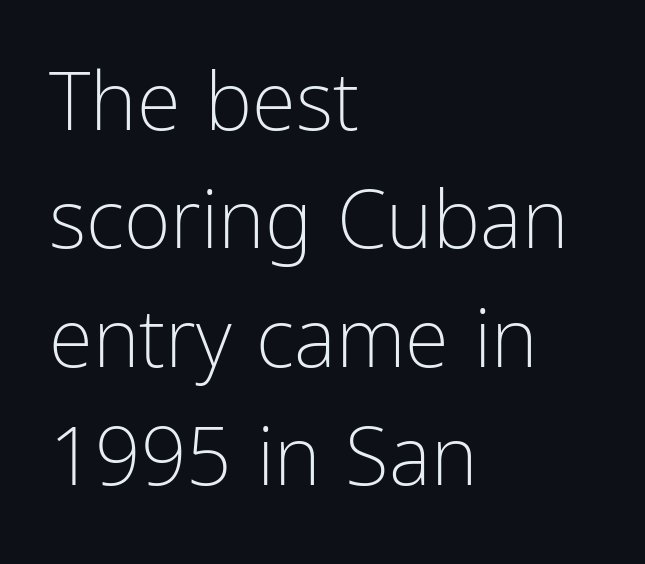
The image shows 80 px light, condensed sans-serif type, upright; set left-aligned, normal line spacing (1.48x), normal letter spacing, not underlined; low stroke contrast and a medium x-height.
